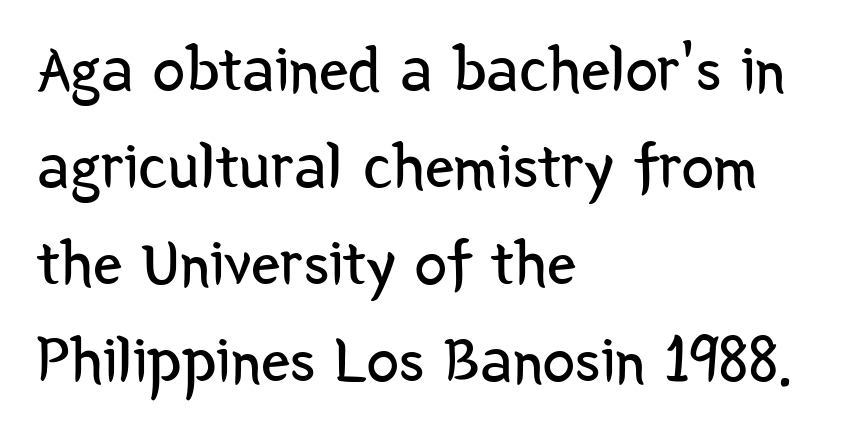
{"serif": "no", "italic": "no", "bold": "no", "weight": "regular", "width": "condensed", "stroke_contrast": "low", "x_height": "medium", "monospaced": "no", "underline": "no", "align": "left", "line_spacing": "normal", "line_spacing_ratio": 1.49, "letter_spacing": "normal", "letter_spacing_em": 0.0, "glyph_px": 65}
